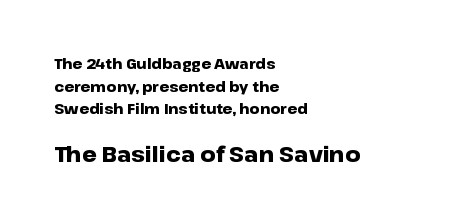
{"italic": "no", "bold": "yes", "underline": "no", "align": "left", "line_spacing": "normal", "line_spacing_ratio": 1.62, "letter_spacing": "normal", "letter_spacing_em": 0.0, "larger_block": "second", "size_ratio": 1.5, "glyph_px": 21}
